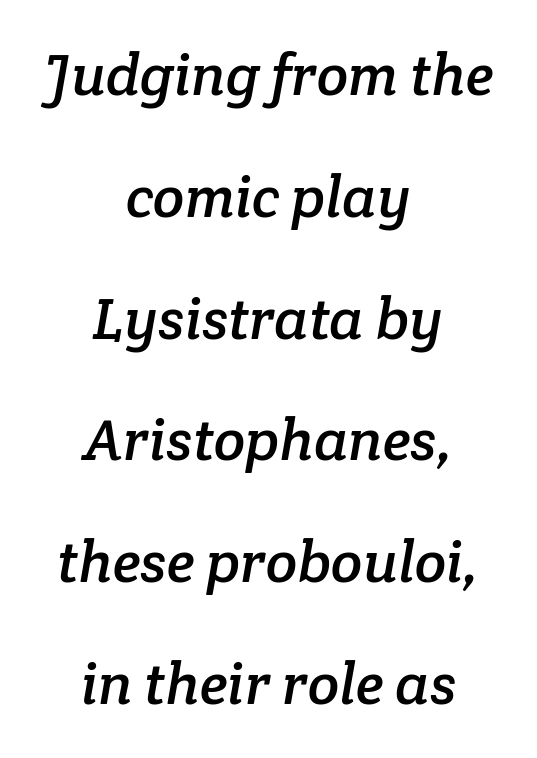
The image shows 58 px serif type; set centered, loose line spacing (2.1x), normal letter spacing, not underlined; low stroke contrast and a medium x-height.
